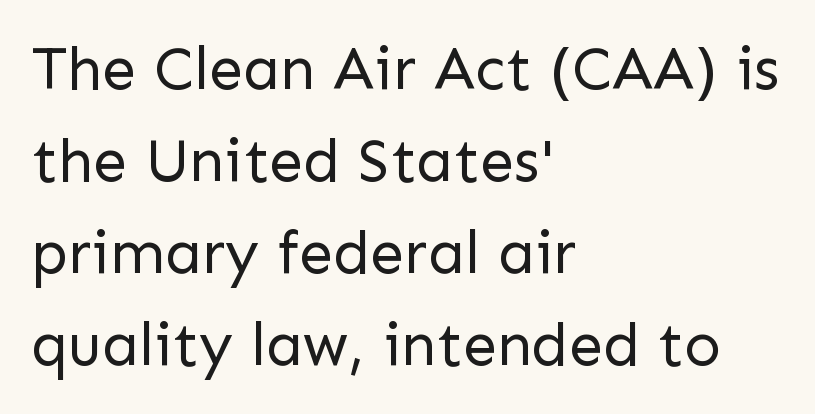
{"serif": "no", "italic": "no", "bold": "no", "weight": "regular", "width": "normal", "stroke_contrast": "low", "x_height": "medium", "monospaced": "no", "underline": "no", "align": "left", "line_spacing": "normal", "line_spacing_ratio": 1.51, "letter_spacing": "normal", "letter_spacing_em": 0.0, "glyph_px": 61}
